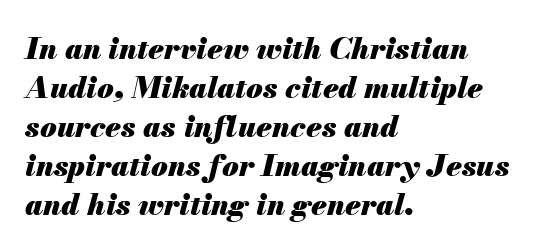
The image shows 30 px heavy type, italic (leaning right); set left-aligned, normal line spacing (1.3x), normal letter spacing, not underlined; medium stroke contrast and a small x-height.
